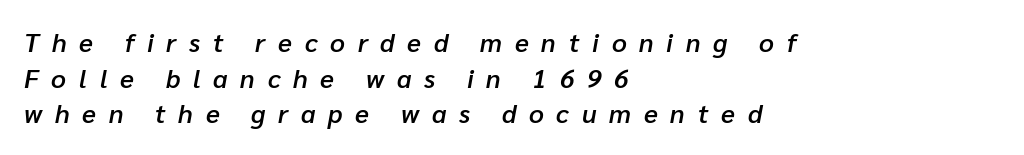
Does the lettering tilt? It does — this is italic. Has an underline been added? It has not. Where is the straight margin? On the left. The leading is moderate, giving the passage an even texture. Set as a demibold, roughly 600 on the weight scale. Caption: expanded tracking, letters set apart.
